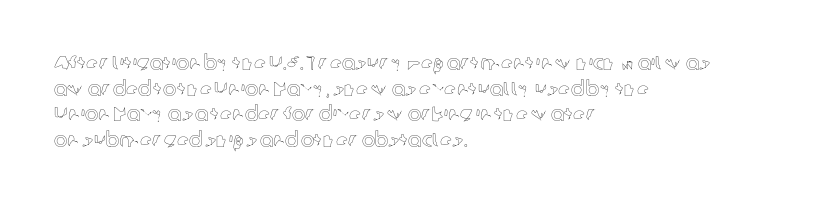
{"italic": "no", "underline": "no", "align": "left", "line_spacing": "normal", "line_spacing_ratio": 1.28, "letter_spacing": "normal", "letter_spacing_em": 0.0, "glyph_px": 20}
